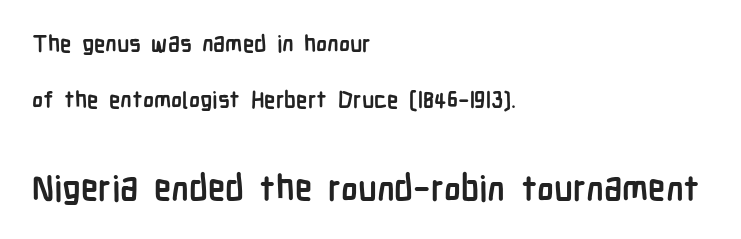
In terms of weight, the rendering is a true, heavy bold. Bare-footed words on every line. Horizontally, the lines are justified to the leading edge only. This layout puts the modest block above and the oversized block below. The line texture is even and compact thanks to regular tracking.
